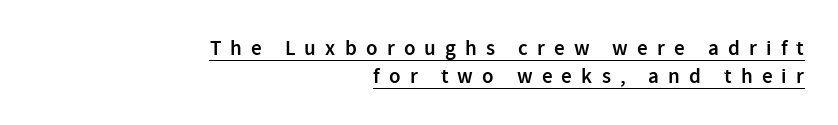
Q: Is the text bold? A: Semi-bold.
Q: Is the text italic (slanted)? A: No, it is upright.
Q: Is the text underlined? A: Yes.
Q: How is the paragraph aligned? A: Right-aligned.
Q: Is the spacing between letters normal or unusually wide? A: Unusually wide.
Q: Is the spacing between lines tight, normal or loose? A: Normal.
